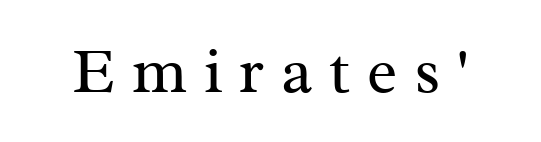
The image shows 64 px regular-weight serif type, upright; set unusually wide letter spacing (+0.26 em), not underlined; medium stroke contrast and a medium x-height.
